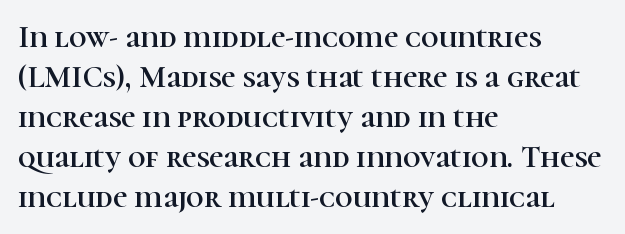
Q: Is the text italic (slanted)? A: No, it is upright.
Q: Is the typeface a serif or a sans-serif typeface? A: Serif.
Q: Is the text underlined? A: No.
Q: How is the paragraph aligned? A: Left-aligned.
Q: Is the spacing between letters normal or unusually wide? A: Normal.
Q: Is the spacing between lines tight, normal or loose? A: Normal.
Q: Width (condensed, normal, or wide)? A: Normal.
Q: Stroke contrast? A: High.
Q: x-height? A: Medium.
Q: Monospaced? A: No.
